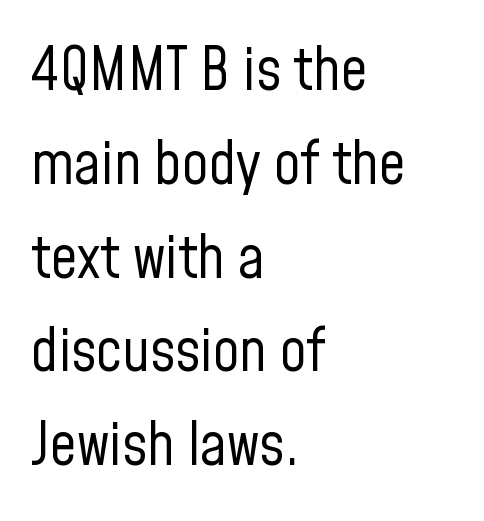
Q: Is the text bold? A: No.
Q: Is the text italic (slanted)? A: No, it is upright.
Q: Is the typeface a serif or a sans-serif typeface? A: Sans-serif.
Q: Is the text underlined? A: No.
Q: How is the paragraph aligned? A: Left-aligned.
Q: Is the spacing between letters normal or unusually wide? A: Normal.
Q: Is the spacing between lines tight, normal or loose? A: Normal.
Q: Width (condensed, normal, or wide)? A: Condensed.
Q: Stroke contrast? A: Low.
Q: x-height? A: Medium.
Q: Monospaced? A: No.
